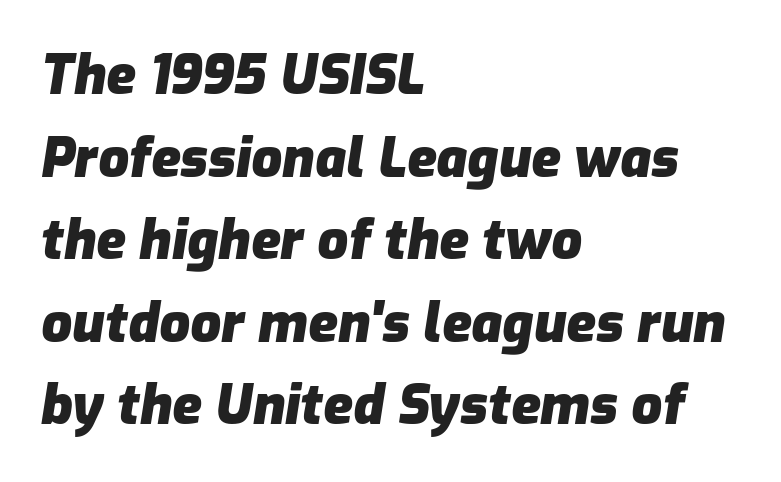
The image shows 54 px heavy type, italic (leaning right); set left-aligned, normal line spacing (1.53x), normal letter spacing, not underlined; low stroke contrast and a medium x-height.
